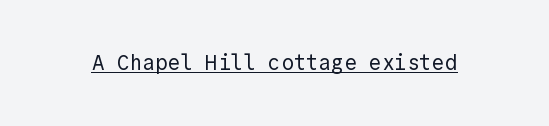
Q: Is the text bold? A: No.
Q: Is the text italic (slanted)? A: No, it is upright.
Q: Is the text underlined? A: Yes.
Q: Is the spacing between letters normal or unusually wide? A: Normal.
